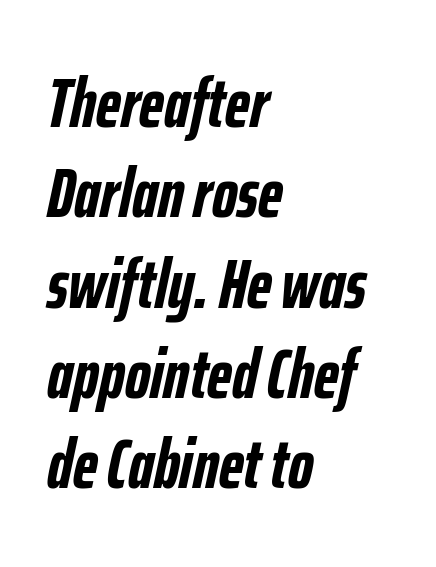
Vertically, the passage feels balanced, rows spaced as you'd expect. Looks like regular typesetting: each glyph gets only the width it needs. The glyphs have the mass of a bold cut. Decoration check: the copy has no underline. The ragged edge is on the right, which tells us the setting is flush left.
